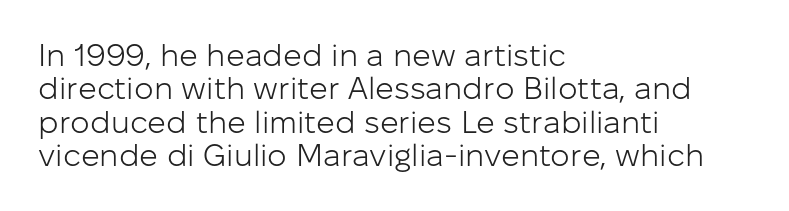
In terms of posture, this sample is upright. The text block is weighted toward the left margin, trailing off unevenly rightward. The typeface chosen for these lines omits serifs. Words appear dense and cohesive because spacing is normal. Just letters on the line, the space beneath them empty. The space between consecutive lines is stingy.
